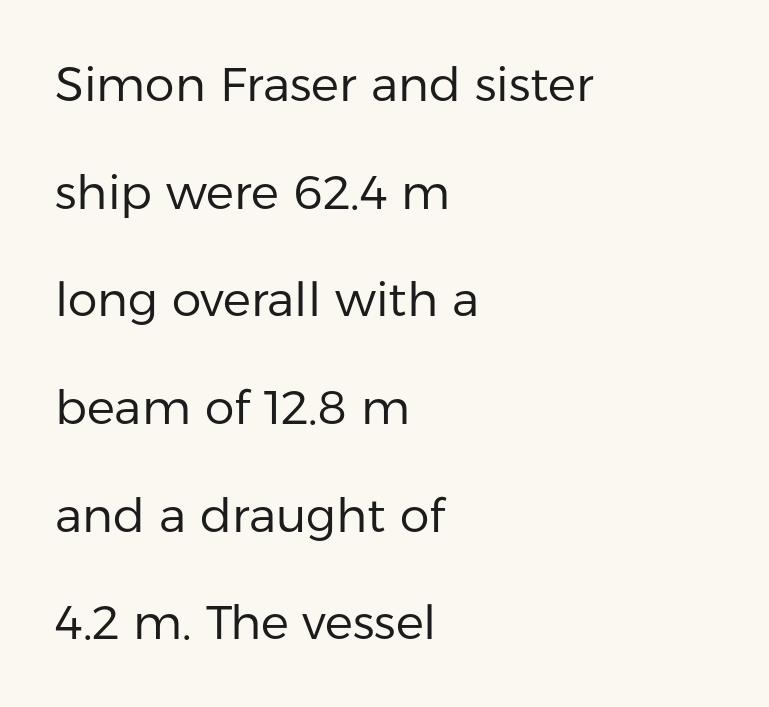
{"serif": "no", "italic": "no", "bold": "no", "weight": "regular", "width": "normal", "stroke_contrast": "low", "x_height": "medium", "monospaced": "no", "underline": "no", "align": "left", "line_spacing": "loose", "line_spacing_ratio": 2.29, "letter_spacing": "normal", "letter_spacing_em": 0.0, "glyph_px": 47}
